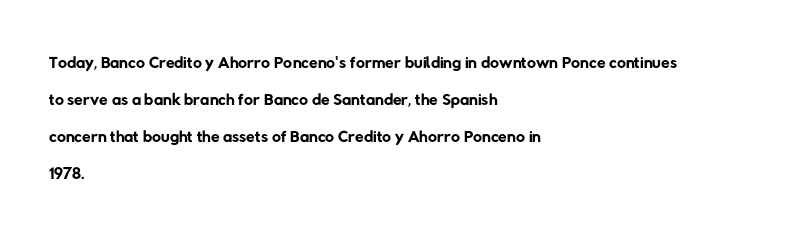
The image shows 25 px text type; set left-aligned, normal line spacing (1.48x), normal letter spacing, not underlined.
